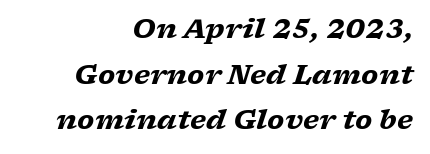
{"italic": "yes", "lean": "right", "slant_degrees": 17, "bold": "yes", "underline": "no", "align": "right", "line_spacing": "normal", "line_spacing_ratio": 1.69, "letter_spacing": "normal", "letter_spacing_em": 0.0, "glyph_px": 27}
